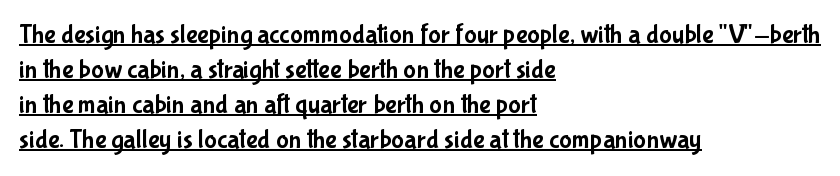
The image shows 27 px text type, upright; set left-aligned, normal line spacing (1.3x), normal letter spacing, underlined.
